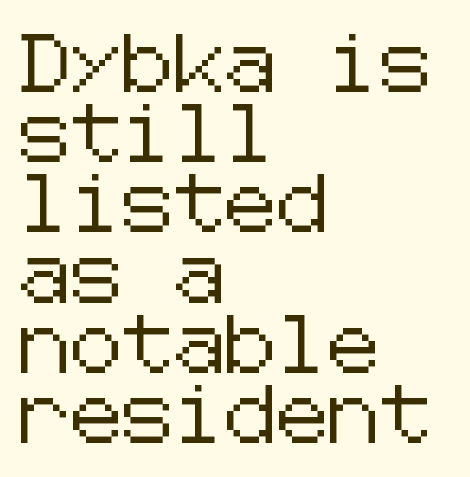
Q: Is the text italic (slanted)? A: No, it is upright.
Q: Is the typeface a serif or a sans-serif typeface? A: Sans-serif.
Q: Is the text underlined? A: No.
Q: How is the paragraph aligned? A: Left-aligned.
Q: Is the spacing between letters normal or unusually wide? A: Normal.
Q: Width (condensed, normal, or wide)? A: Normal.
Q: Stroke contrast? A: Low.
Q: x-height? A: Medium.
